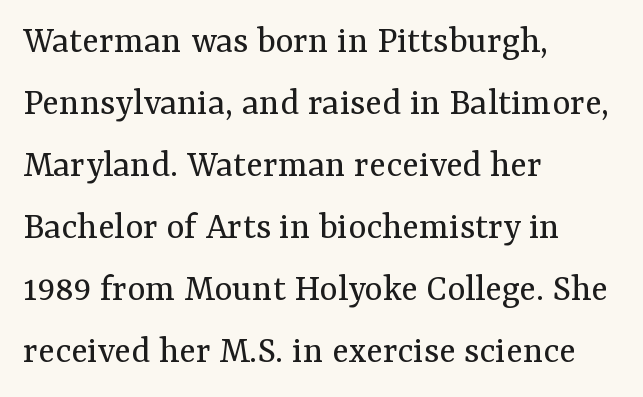
Q: Is the text bold? A: No.
Q: Is the text italic (slanted)? A: No, it is upright.
Q: Is the typeface a serif or a sans-serif typeface? A: Serif.
Q: Is the text underlined? A: No.
Q: How is the paragraph aligned? A: Left-aligned.
Q: Is the spacing between letters normal or unusually wide? A: Normal.
Q: Is the spacing between lines tight, normal or loose? A: Normal.
Q: Width (condensed, normal, or wide)? A: Normal.
Q: Stroke contrast? A: Medium.
Q: x-height? A: Medium.
Q: Monospaced? A: No.
